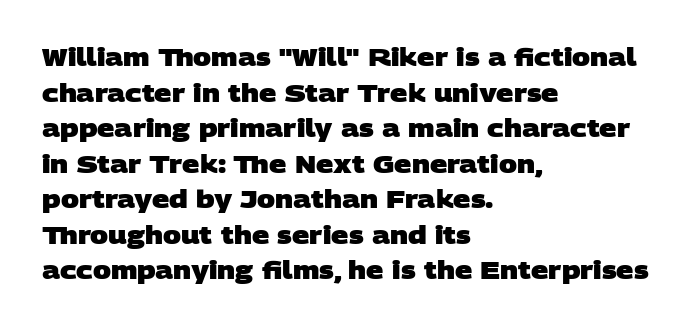
Q: Is the text bold? A: Yes.
Q: Is the text underlined? A: No.
Q: How is the paragraph aligned? A: Left-aligned.
Q: Is the spacing between letters normal or unusually wide? A: Normal.
Q: Is the spacing between lines tight, normal or loose? A: Normal.
